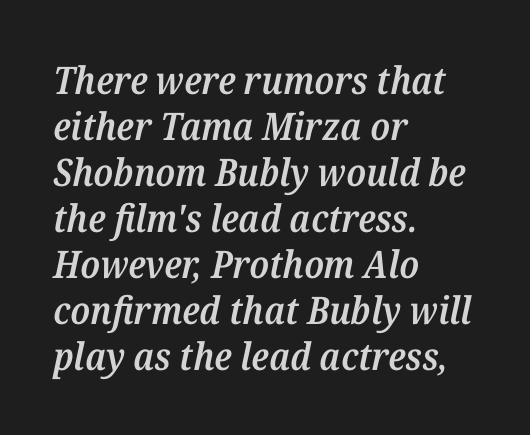
The glyphs are unaccompanied by any horizontal stroke below them. Font category for this specimen: serif. Nothing unusual about the tracking: characters are spaced as the font intends. The specimen reads as italic at a glance. These lines stack with their left ends in a neat column. The passage shown is typed in a proportional face where columns would drift.
